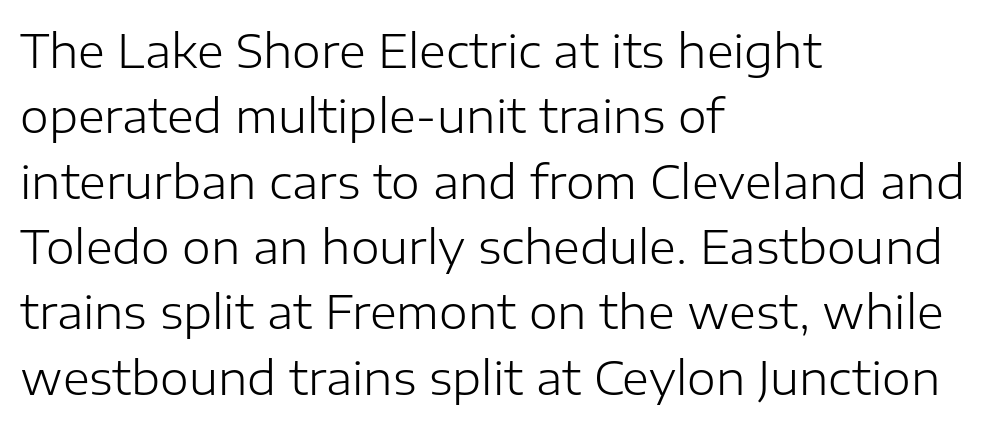
The image shows 46 px light sans-serif type, upright; set left-aligned, normal line spacing (1.42x), normal letter spacing, not underlined; low stroke contrast and a medium x-height.
